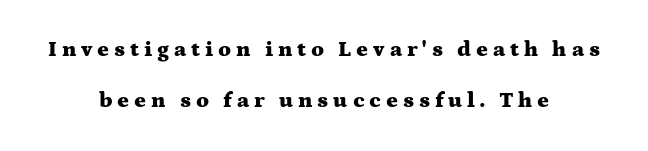
Beneath every word, the page is bare. These lines stack symmetrically, like a column narrowing and widening about its center. Italic: no, the glyphs are upright roman. The type is letterspaced generously, with wide tracking. This sample trades compactness for vertical openness between lines.
